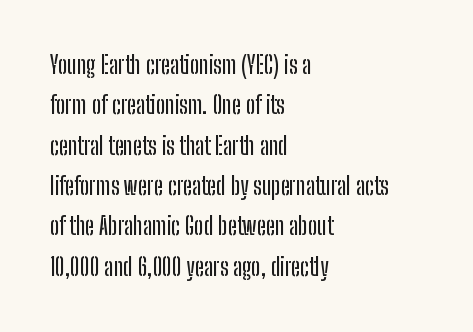
The setting favours the left margin, as ordinary paragraphs usually do. Glance below the letters and you will spot only blank space. Quick note: interline space is typical. Italic? Not at all — the glyphs are vertical.
